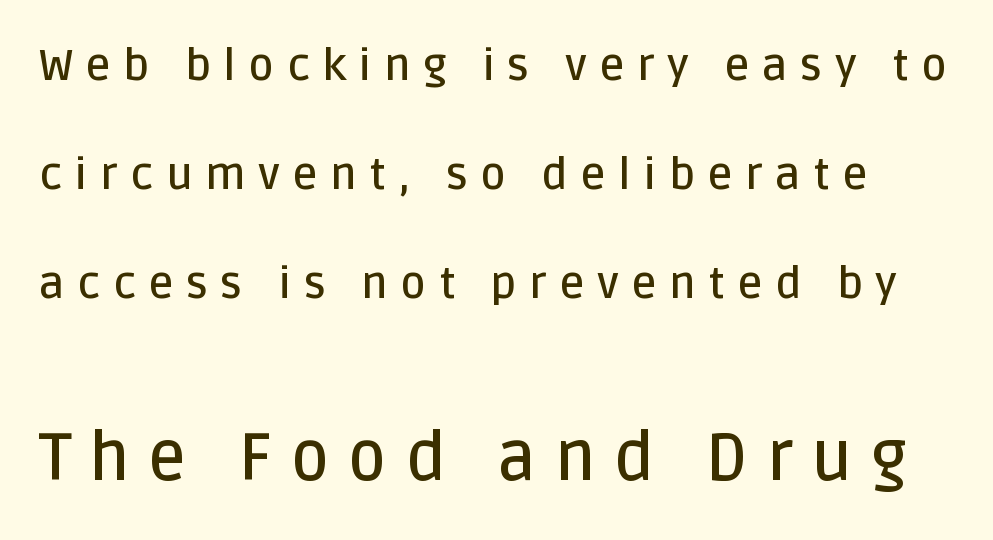
{"serif": "no", "italic": "no", "bold": "semi", "weight": "semibold", "width": "normal", "stroke_contrast": "low", "x_height": "large", "monospaced": "no", "underline": "no", "line_spacing": "loose", "line_spacing_ratio": 2.48, "letter_spacing": "wide", "letter_spacing_em": 0.28, "larger_block": "second", "size_ratio": 1.5, "glyph_px": 66}
